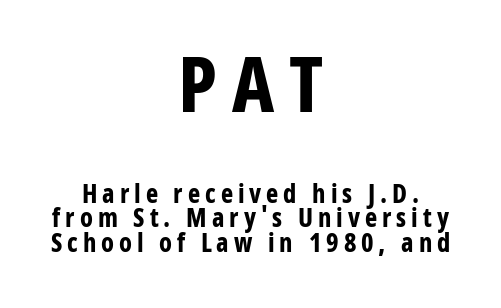
Whoever set this chose condensed vertical rhythm over breathing room. Each letter's strokes conclude bluntly, with no projecting serifs. Which of the two is more prominent by size? The first, at the top. The letters are bold, with thick, heavy strokes.
